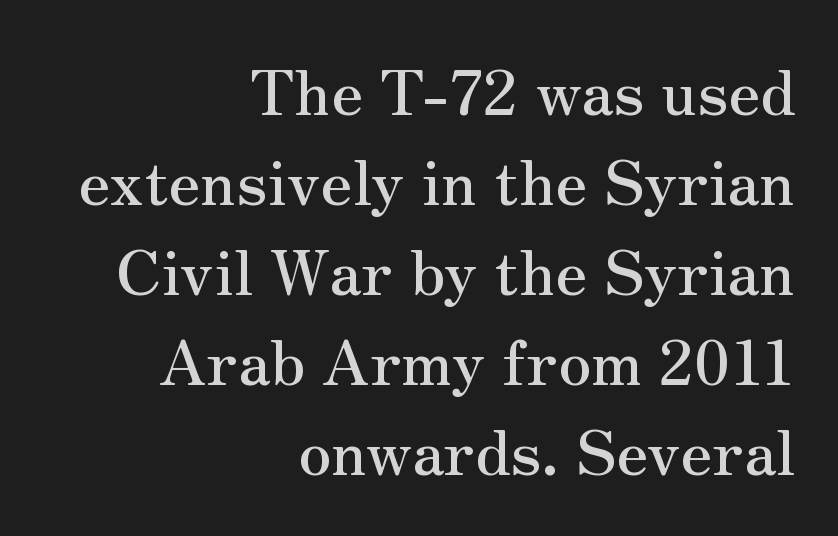
The image shows 62 px serif type, upright; set right-aligned, normal line spacing (1.45x), normal letter spacing, not underlined; medium stroke contrast and a small x-height.
